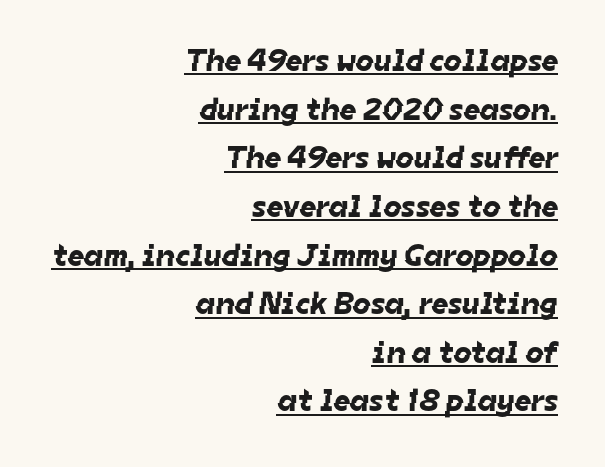
Q: Is the typeface a serif or a sans-serif typeface? A: Sans-serif.
Q: Is the text underlined? A: Yes.
Q: How is the paragraph aligned? A: Right-aligned.
Q: Is the spacing between letters normal or unusually wide? A: Normal.
Q: Is the spacing between lines tight, normal or loose? A: Normal.
Q: Width (condensed, normal, or wide)? A: Normal.
Q: Stroke contrast? A: Low.
Q: x-height? A: Medium.
Q: Monospaced? A: No.
